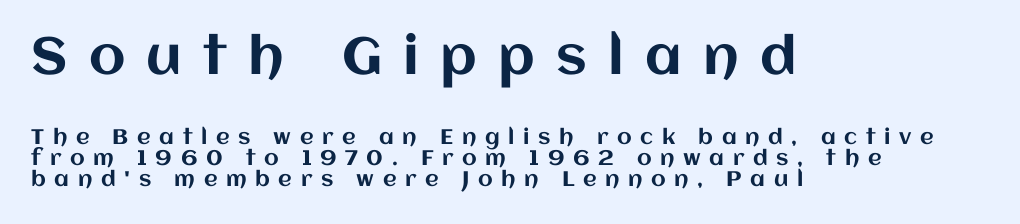
{"italic": "no", "width": "normal", "stroke_contrast": "medium", "x_height": "large", "monospaced": "no", "underline": "no", "align": "left", "line_spacing": "tight", "line_spacing_ratio": 1.02, "letter_spacing": "wide", "letter_spacing_em": 0.41, "larger_block": "first", "size_ratio": 2.48, "glyph_px": 52}
